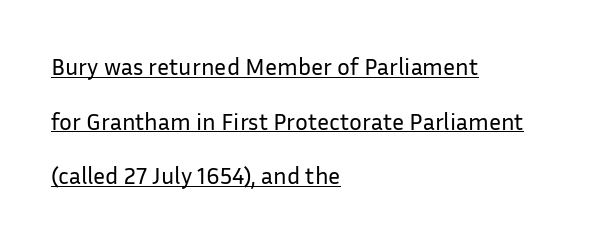
Leftover space on each line is placed entirely after the last word. Decoration check: the copy is underlined. Caption: standard tracking, unaltered. Vertical spacing — loose.
